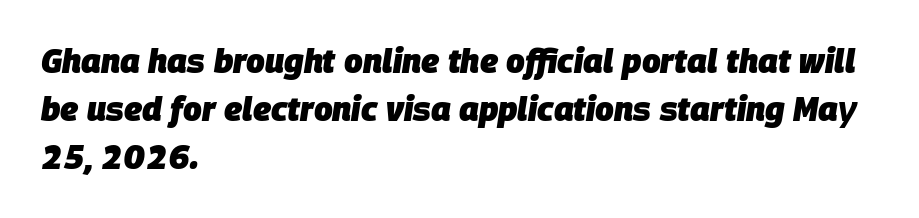
Q: Is the text bold? A: Yes.
Q: Is the text italic (slanted)? A: Yes, it leans right by about 9 degrees.
Q: Is the text underlined? A: No.
Q: How is the paragraph aligned? A: Left-aligned.
Q: Is the spacing between letters normal or unusually wide? A: Normal.
Q: Is the spacing between lines tight, normal or loose? A: Normal.
Q: Width (condensed, normal, or wide)? A: Normal.
Q: Stroke contrast? A: Low.
Q: x-height? A: Large.
Q: Monospaced? A: No.
